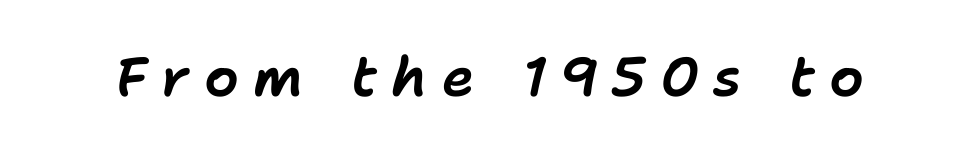
{"italic": "yes", "lean": "right", "slant_degrees": 11, "width": "normal", "stroke_contrast": "low", "x_height": "medium", "monospaced": "no", "underline": "no", "letter_spacing": "wide", "letter_spacing_em": 0.26, "glyph_px": 55}
